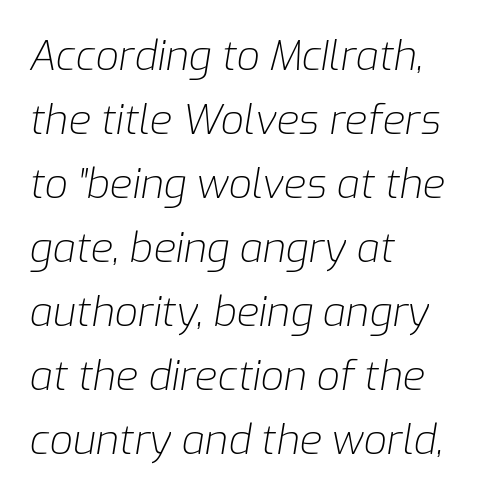
The image shows 41 px light type, italic (leaning right); set left-aligned, normal line spacing (1.56x), normal letter spacing, not underlined; low stroke contrast and a medium x-height.
